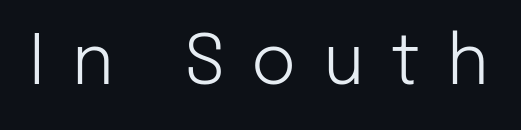
A typesetter would call this proportional, since set widths differ per character. The lettering holds an erect, upright posture throughout. Underline: absent. Is this a sans? Yes — the strokes have no serifs. Someone cranked the tracking dial way up on this one.
